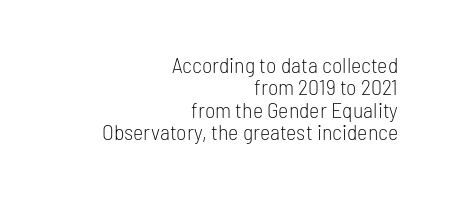
A typesetter would call this zero additional tracking. The vertical gap from one line to the next is small. Each row of text sits above clean, open space. Compared with a typical body face, this is equally light or lighter still.
